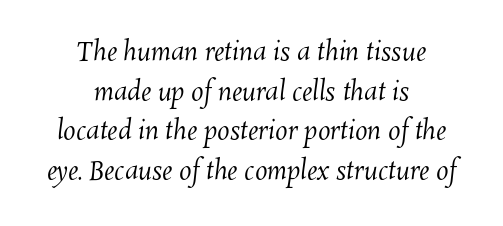
No extra tracking has been applied to these lines. The words here are not underlined. The lines are quadded center. Think standard paragraph weight, or any step lighter than that. Quick note: interline space is typical.
